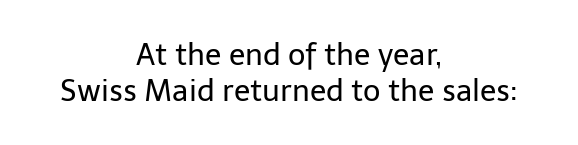
Posture: straight, roman, zero tilt. Glyph-to-glyph distance matches everyday printed text. These lines are rendered in a variable-pitch font. Line starts and ends both wander, symmetrically. The strokes carry an ordinary text weight at most. The glyphs are unaccompanied by any horizontal stroke below them.
